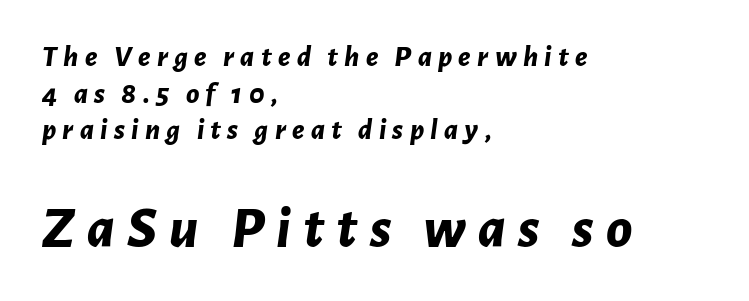
{"italic": "yes", "lean": "right", "slant_degrees": 7, "bold": "yes", "weight": "bold", "width": "normal", "stroke_contrast": "low", "x_height": "medium", "monospaced": "no", "underline": "no", "align": "left", "line_spacing_ratio": 1.22, "letter_spacing": "wide", "letter_spacing_em": 0.21, "larger_block": "second", "size_ratio": 1.97, "glyph_px": 59}
